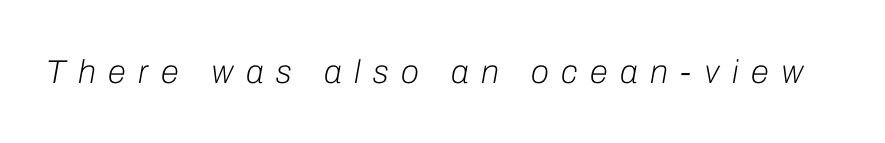
{"italic": "yes", "lean": "right", "slant_degrees": 10, "bold": "no", "weight": "light", "width": "normal", "stroke_contrast": "low", "x_height": "medium", "monospaced": "no", "underline": "no", "letter_spacing": "wide", "letter_spacing_em": 0.38, "glyph_px": 33}
